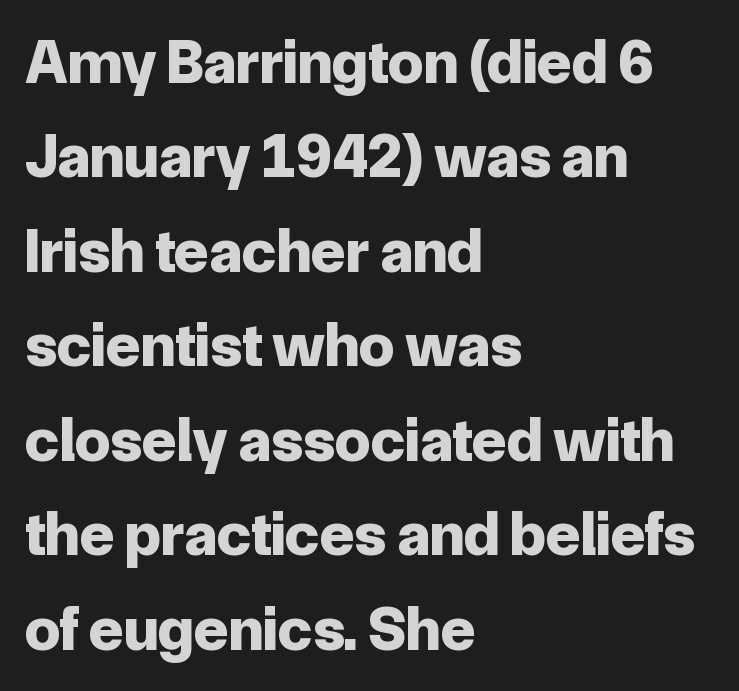
{"serif": "no", "italic": "no", "bold": "yes", "weight": "bold", "width": "normal", "stroke_contrast": "low", "x_height": "medium", "monospaced": "no", "underline": "no", "align": "left", "line_spacing": "normal", "line_spacing_ratio": 1.5, "letter_spacing": "normal", "letter_spacing_em": 0.0, "glyph_px": 63}
